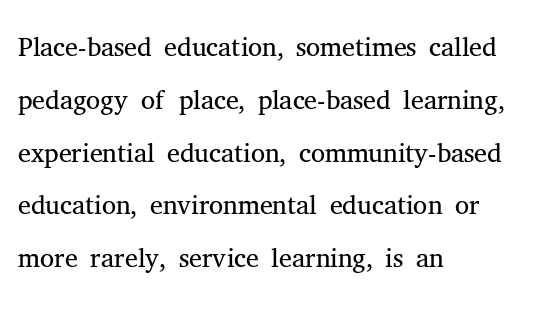
The face used here is proportionally spaced, like ordinary book or web type. How are the letters spaced? Ordinarily, with no added tracking. Ascenders rise straight up at ninety degrees. Regarding serifs, this sample has them.
